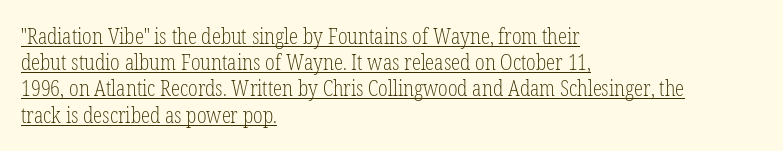
{"italic": "no", "bold": "no", "underline": "yes", "align": "left", "line_spacing": "normal", "line_spacing_ratio": 1.25, "letter_spacing": "normal", "letter_spacing_em": 0.0, "glyph_px": 21}
